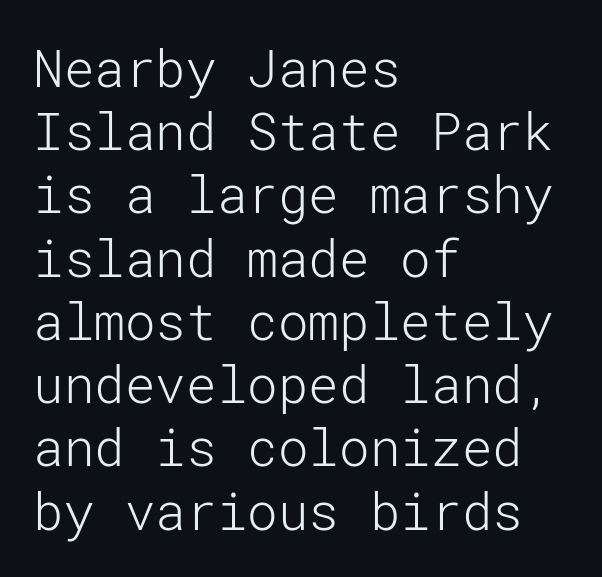
Q: Is the text bold? A: No.
Q: Is the text italic (slanted)? A: No, it is upright.
Q: Is the typeface a serif or a sans-serif typeface? A: Sans-serif.
Q: Is the text underlined? A: No.
Q: How is the paragraph aligned? A: Left-aligned.
Q: Is the spacing between letters normal or unusually wide? A: Normal.
Q: Width (condensed, normal, or wide)? A: Normal.
Q: Stroke contrast? A: Low.
Q: x-height? A: Medium.
